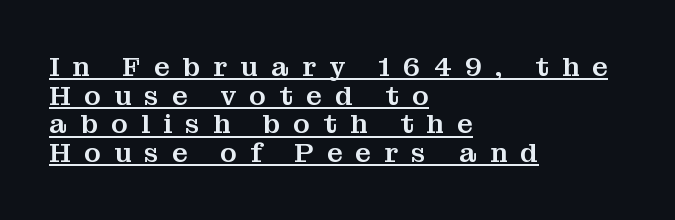
{"italic": "no", "underline": "yes", "align": "left", "line_spacing": "tight", "line_spacing_ratio": 1.06, "letter_spacing": "wide", "letter_spacing_em": 0.49, "glyph_px": 27}
